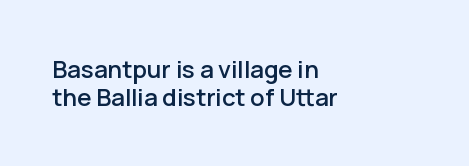
The image shows 24 px text type, upright; set left-aligned, tight line spacing (1.15x), normal letter spacing, not underlined.
